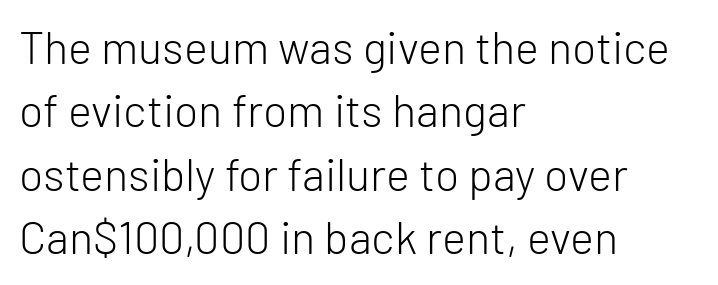
The image shows 45 px light sans-serif type, upright; set left-aligned, normal line spacing (1.41x), normal letter spacing, not underlined; low stroke contrast and a medium x-height.
